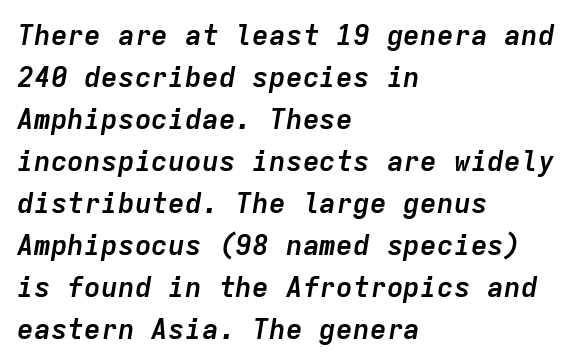
{"italic": "yes", "lean": "right", "slant_degrees": 9, "bold": "yes", "weight": "semibold", "width": "normal", "stroke_contrast": "low", "x_height": "medium", "monospaced": "yes", "underline": "no", "align": "left", "line_spacing": "normal", "line_spacing_ratio": 1.5, "letter_spacing": "normal", "letter_spacing_em": 0.0, "glyph_px": 28}
